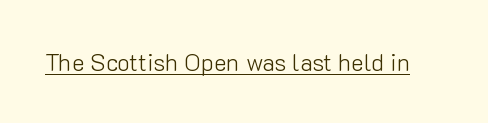
Underlined type. When letters stand straight like this, we call the style roman or upright. The line texture is even and compact thanks to regular tracking. The strokes carry an ordinary text weight at most.
